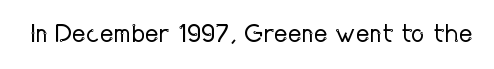
The image shows 26 px text type, upright; set normal letter spacing, not underlined.
